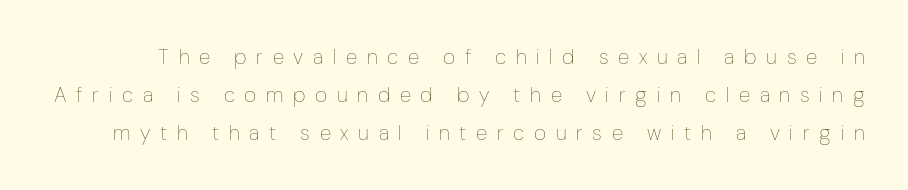
{"italic": "no", "bold": "no", "underline": "no", "line_spacing_ratio": 1.8, "letter_spacing": "wide", "letter_spacing_em": 0.46, "glyph_px": 21}
